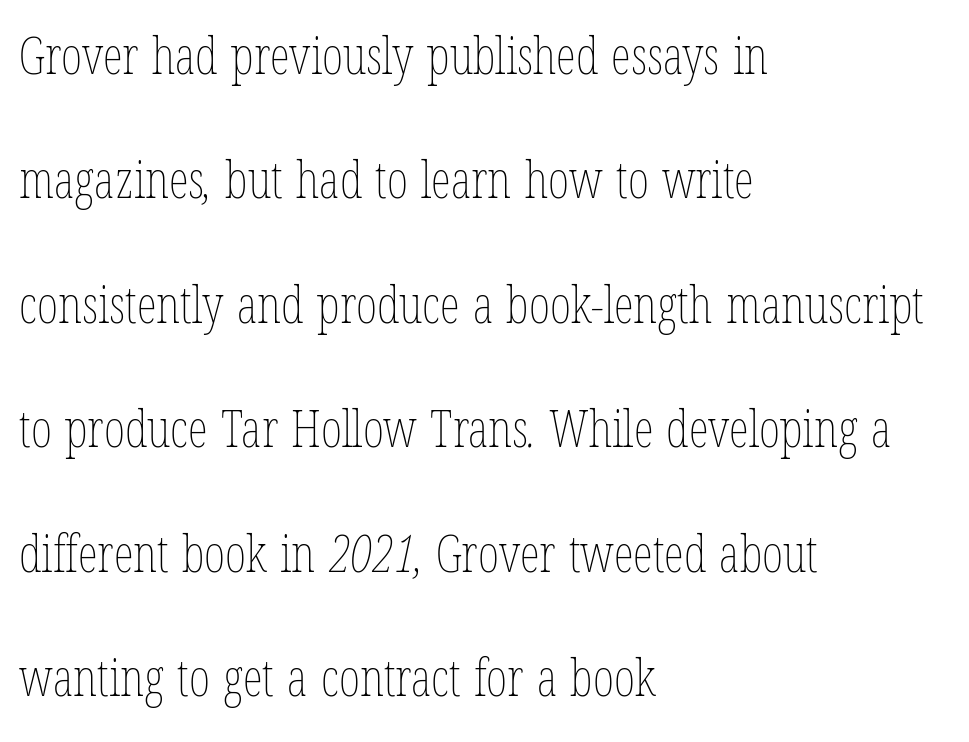
Q: Is the text bold? A: No.
Q: Is the text underlined? A: No.
Q: How is the paragraph aligned? A: Left-aligned.
Q: Is the spacing between letters normal or unusually wide? A: Normal.
Q: Is the spacing between lines tight, normal or loose? A: Loose.
Q: Width (condensed, normal, or wide)? A: Condensed.
Q: Stroke contrast? A: Low.
Q: x-height? A: Medium.
Q: Monospaced? A: No.
